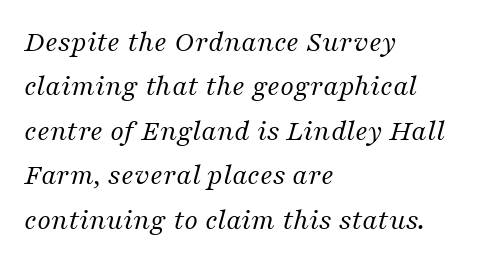
The image shows 30 px regular-weight serif type, italic (leaning right); set left-aligned, normal line spacing (1.48x), normal letter spacing, not underlined; medium stroke contrast and a medium x-height.
